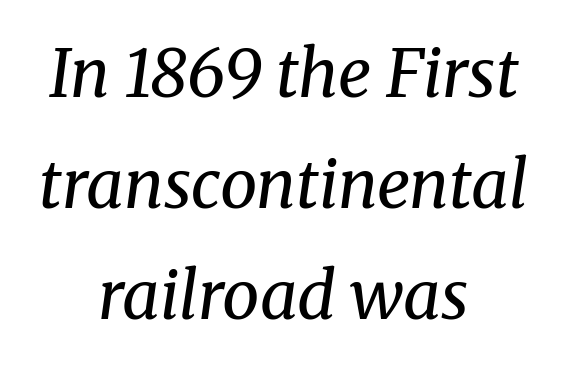
The image shows 66 px regular-weight serif type, italic (leaning right); set centered, normal line spacing (1.68x), normal letter spacing, not underlined; medium stroke contrast and a medium x-height.
